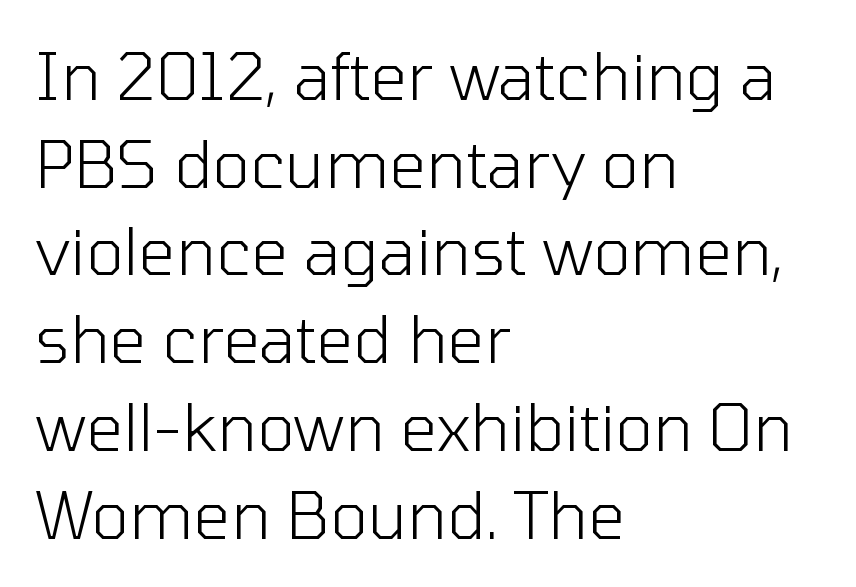
The image shows 65 px light sans-serif type, upright; set left-aligned, normal line spacing (1.35x), normal letter spacing, not underlined; low stroke contrast and a medium x-height.
